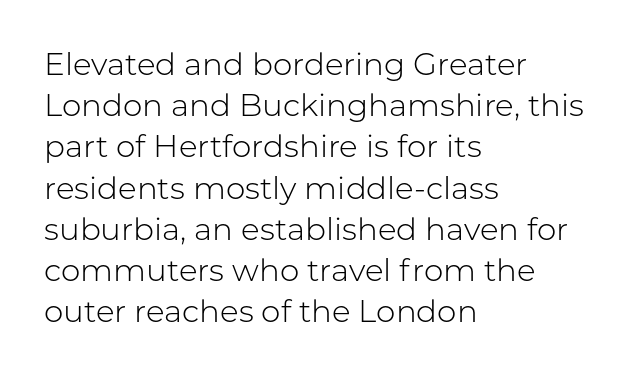
Q: Is the text bold? A: No.
Q: Is the text italic (slanted)? A: No, it is upright.
Q: Is the typeface a serif or a sans-serif typeface? A: Sans-serif.
Q: Is the text underlined? A: No.
Q: How is the paragraph aligned? A: Left-aligned.
Q: Is the spacing between letters normal or unusually wide? A: Normal.
Q: Is the spacing between lines tight, normal or loose? A: Normal.
Q: Width (condensed, normal, or wide)? A: Normal.
Q: Stroke contrast? A: Low.
Q: x-height? A: Medium.
Q: Monospaced? A: No.
